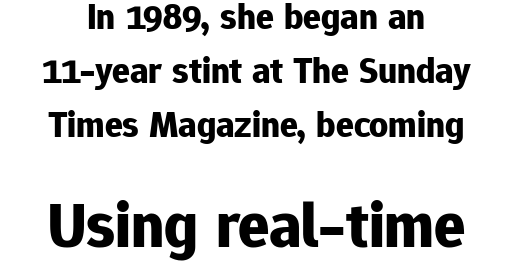
Q: Is the text bold? A: Yes.
Q: Is the text italic (slanted)? A: No, it is upright.
Q: Is the typeface a serif or a sans-serif typeface? A: Sans-serif.
Q: Is the text underlined? A: No.
Q: Is the spacing between letters normal or unusually wide? A: Normal.
Q: Is the spacing between lines tight, normal or loose? A: Normal.
Q: Which block of text is set in a larger size, the first (top) or the second (bottom)? A: The second (bottom) one.
Q: Width (condensed, normal, or wide)? A: Normal.
Q: Stroke contrast? A: Low.
Q: x-height? A: Medium.
Q: Monospaced? A: No.
